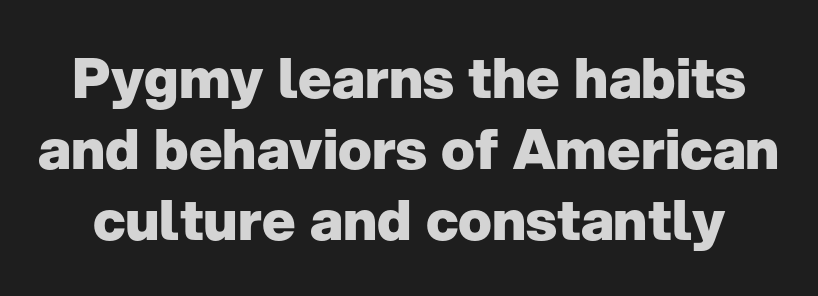
{"serif": "no", "italic": "no", "bold": "yes", "weight": "heavy", "width": "normal", "stroke_contrast": "low", "x_height": "medium", "monospaced": "no", "underline": "no", "line_spacing": "normal", "line_spacing_ratio": 1.27, "letter_spacing": "normal", "letter_spacing_em": 0.0, "glyph_px": 56}
